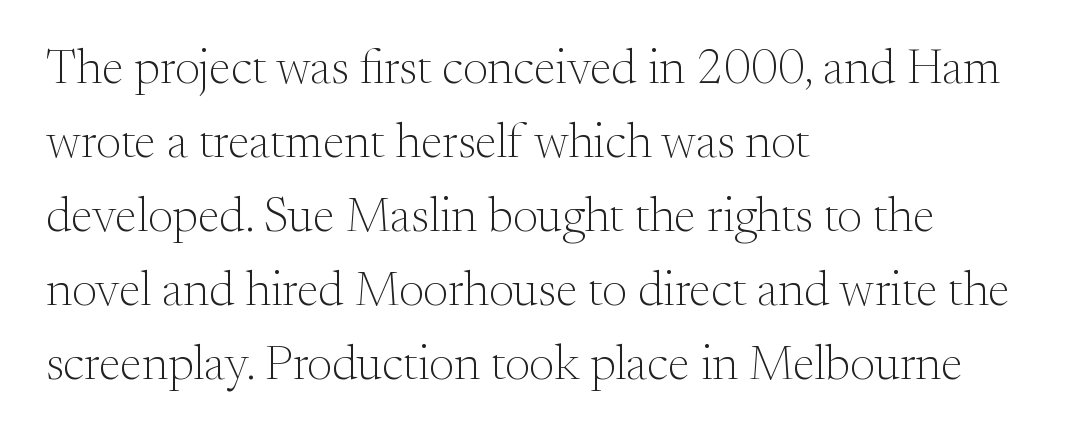
The image shows 49 px light serif type, upright; set left-aligned, normal line spacing (1.51x), normal letter spacing, not underlined; medium stroke contrast and a small x-height.
